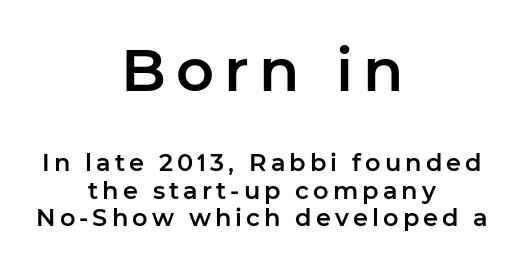
The image shows 59 px sans-serif type, upright; set centered, tight line spacing (1.14x), not underlined; the first (top) block is 2.46x larger; low stroke contrast and a medium x-height.
